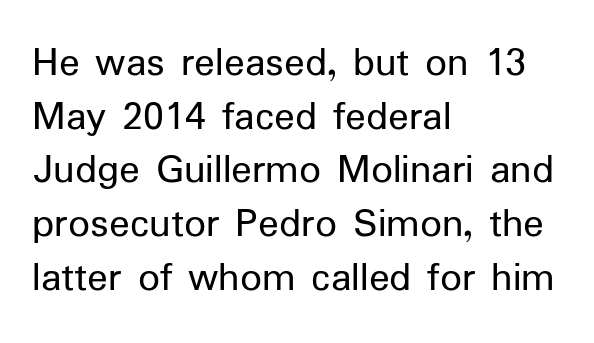
Q: Is the text bold? A: No.
Q: Is the text italic (slanted)? A: No, it is upright.
Q: Is the typeface a serif or a sans-serif typeface? A: Sans-serif.
Q: Is the text underlined? A: No.
Q: How is the paragraph aligned? A: Left-aligned.
Q: Is the spacing between letters normal or unusually wide? A: Normal.
Q: Is the spacing between lines tight, normal or loose? A: Normal.
Q: Width (condensed, normal, or wide)? A: Normal.
Q: Stroke contrast? A: Low.
Q: x-height? A: Medium.
Q: Monospaced? A: No.
